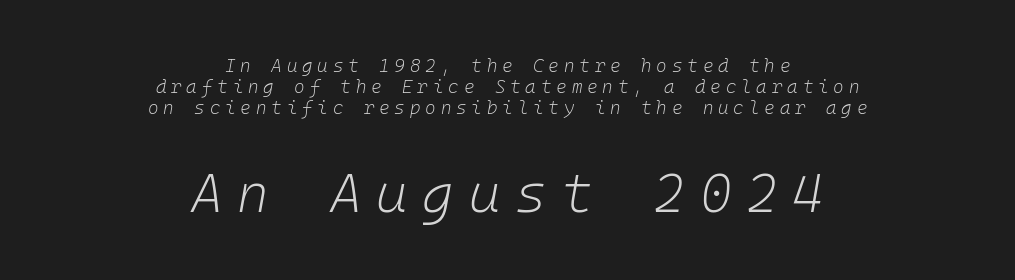
The image shows 54 px light type, italic (leaning right), monospaced; set centered, line spacing 1.16x, unusually wide letter spacing (+0.27 em), not underlined; the second (bottom) block is 3.0x larger; low stroke contrast and a medium x-height.
